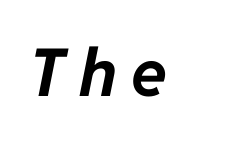
Q: Is the text bold? A: Yes.
Q: Is the text italic (slanted)? A: Yes, it leans right by about 11 degrees.
Q: Is the text underlined? A: No.
Q: Is the spacing between letters normal or unusually wide? A: Unusually wide.
Q: Width (condensed, normal, or wide)? A: Normal.
Q: Stroke contrast? A: Low.
Q: x-height? A: Medium.
Q: Monospaced? A: No.
